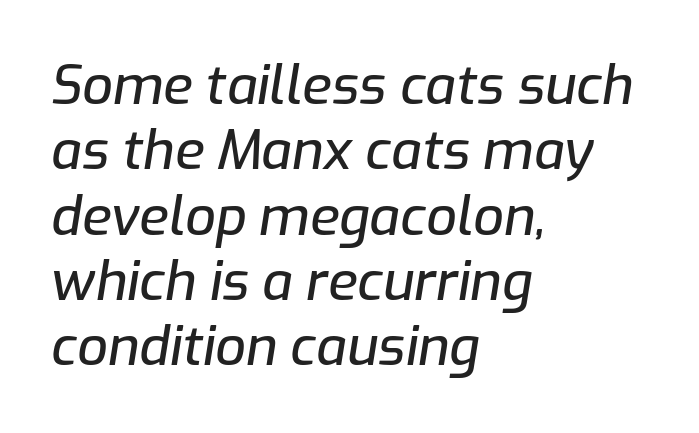
Q: Is the text italic (slanted)? A: Yes, it leans right by about 9 degrees.
Q: Is the text underlined? A: No.
Q: How is the paragraph aligned? A: Left-aligned.
Q: Is the spacing between letters normal or unusually wide? A: Normal.
Q: Width (condensed, normal, or wide)? A: Normal.
Q: Stroke contrast? A: Low.
Q: x-height? A: Medium.
Q: Monospaced? A: No.
